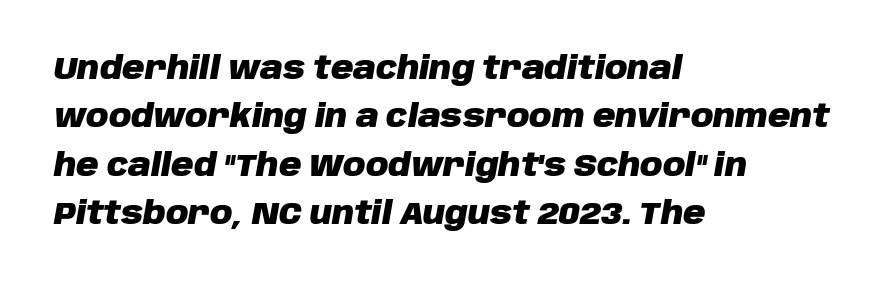
The image shows 31 px heavy type, italic (leaning right); set left-aligned, normal line spacing (1.56x), normal letter spacing, not underlined; low stroke contrast and a large x-height.
